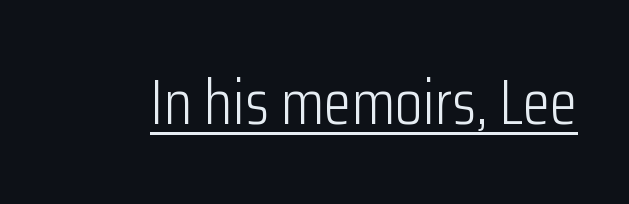
Q: Is the text bold? A: No.
Q: Is the text italic (slanted)? A: No, it is upright.
Q: Is the typeface a serif or a sans-serif typeface? A: Sans-serif.
Q: Is the text underlined? A: Yes.
Q: Is the spacing between letters normal or unusually wide? A: Normal.
Q: Width (condensed, normal, or wide)? A: Condensed.
Q: Stroke contrast? A: Low.
Q: x-height? A: Medium.
Q: Monospaced? A: No.
